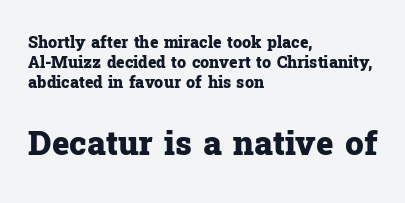
The image shows 33 px heavy serif type, upright; set left-aligned, line spacing 1.24x, normal letter spacing, not underlined; the second (bottom) block is 2.06x larger; low stroke contrast and a medium x-height.
